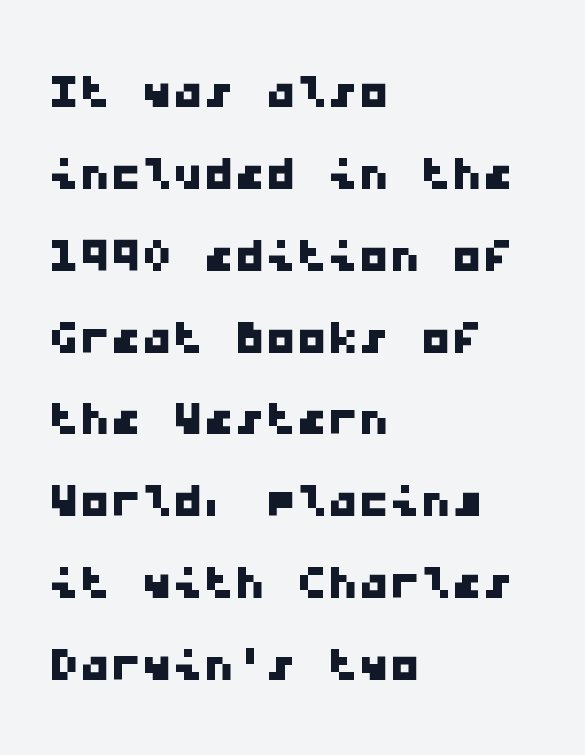
{"serif": "no", "width": "wide", "stroke_contrast": "low", "x_height": "medium", "monospaced": "yes", "underline": "no", "align": "left", "line_spacing": "normal", "line_spacing_ratio": 1.32, "letter_spacing": "normal", "letter_spacing_em": 0.0, "glyph_px": 62}
